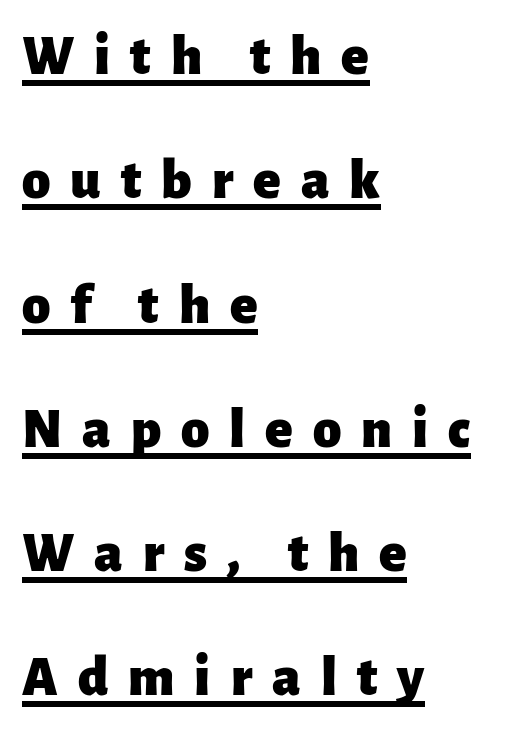
Weight check: bold — yes, fully. The tracking reads as deliberately expanded to a designer's eye. A continuous stroke trails under the words, as in a hyperlink. Caption: multi-line text, flush left, ragged right.
